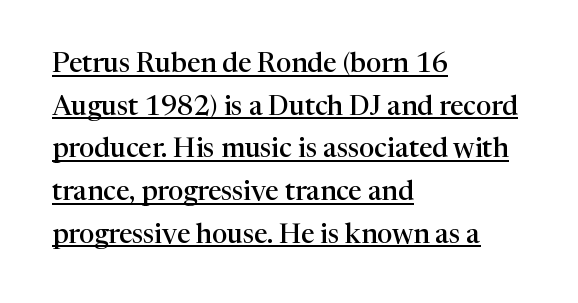
The type is set solid horizontally, with unmodified tracking. The font's upright variant was chosen for this text. Notice how the passage keeps a crisp vertical edge on the left only. Quick note: underline on. Slightly chunky letters — semibold, I'd say, not full bold.
